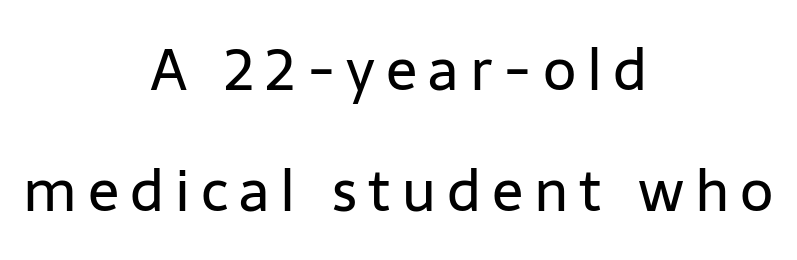
The image shows 58 px regular-weight sans-serif type, upright; set centered, loose line spacing (2.08x), not underlined; low stroke contrast and a medium x-height.
